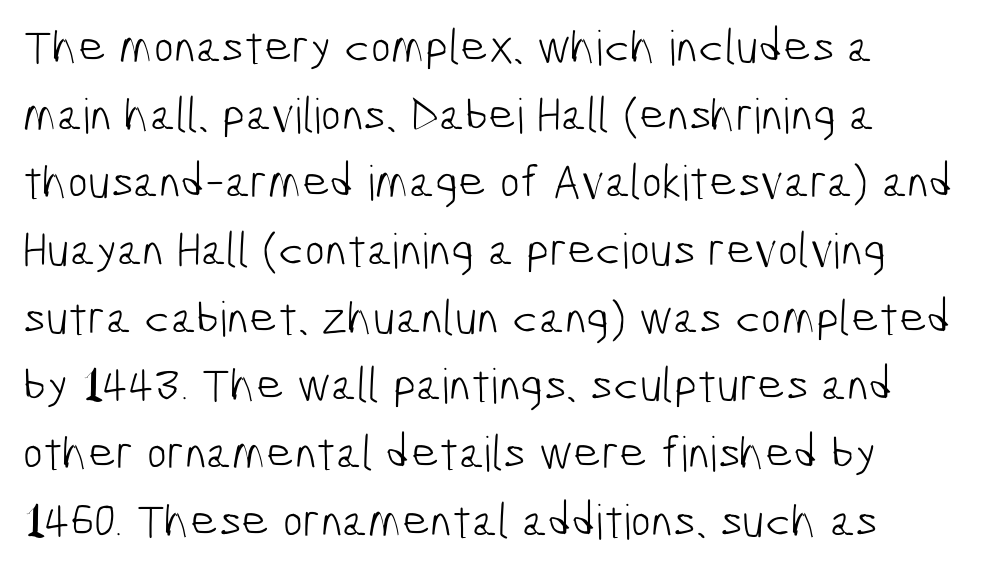
The image shows 48 px light, condensed sans-serif type; set normal line spacing (1.41x), normal letter spacing, not underlined; low stroke contrast and a medium x-height.
